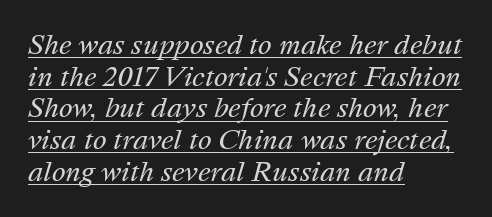
{"italic": "yes", "lean": "right", "slant_degrees": 16, "bold": "no", "underline": "yes", "align": "left", "line_spacing_ratio": 1.22, "letter_spacing": "normal", "letter_spacing_em": 0.0, "glyph_px": 26}
